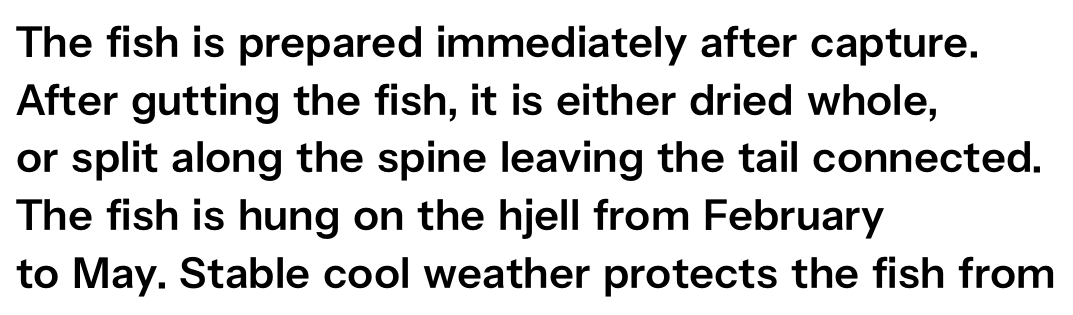
{"serif": "no", "italic": "no", "bold": "semi", "weight": "semibold", "width": "normal", "stroke_contrast": "low", "x_height": "medium", "monospaced": "no", "underline": "no", "align": "left", "line_spacing": "normal", "line_spacing_ratio": 1.31, "letter_spacing": "normal", "letter_spacing_em": 0.0, "glyph_px": 44}
